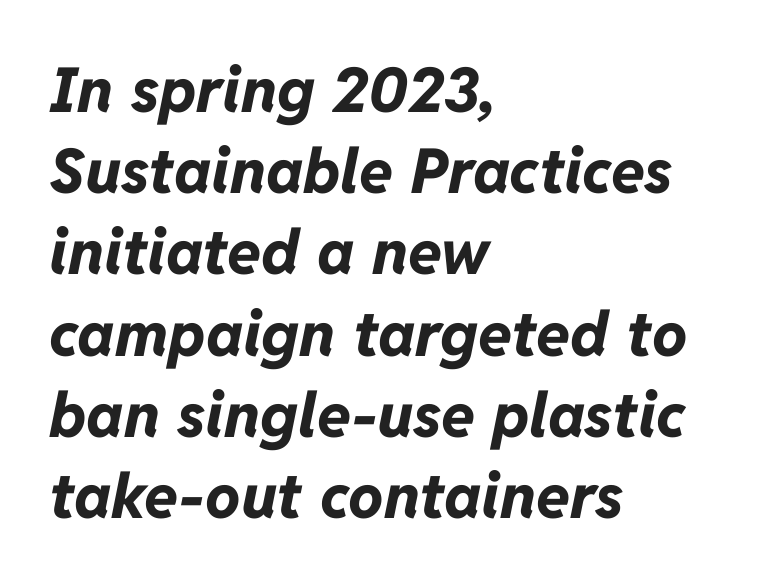
Q: Is the text bold? A: Yes.
Q: Is the text italic (slanted)? A: Yes, it leans right by about 11 degrees.
Q: Is the text underlined? A: No.
Q: How is the paragraph aligned? A: Left-aligned.
Q: Is the spacing between letters normal or unusually wide? A: Normal.
Q: Is the spacing between lines tight, normal or loose? A: Normal.
Q: Width (condensed, normal, or wide)? A: Normal.
Q: Stroke contrast? A: Low.
Q: x-height? A: Medium.
Q: Monospaced? A: No.
